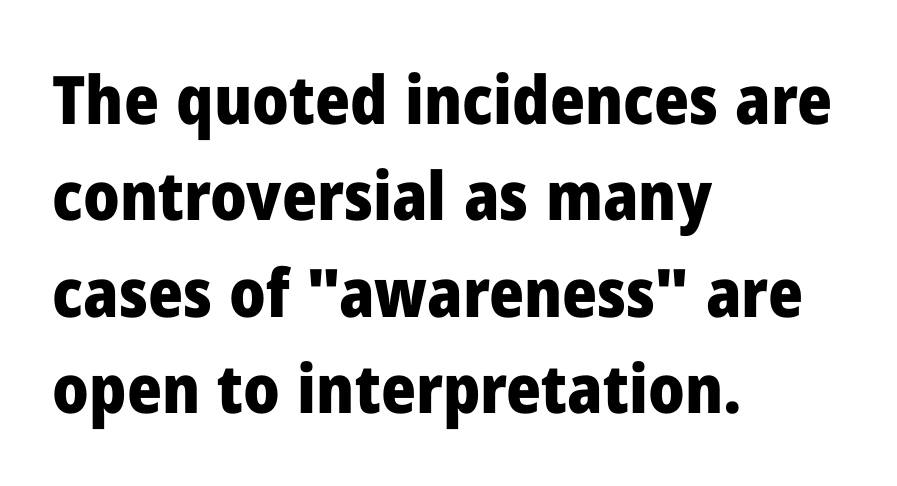
{"serif": "no", "italic": "no", "bold": "yes", "weight": "heavy", "width": "normal", "stroke_contrast": "low", "x_height": "medium", "monospaced": "no", "underline": "no", "align": "left", "line_spacing": "normal", "line_spacing_ratio": 1.44, "letter_spacing": "normal", "letter_spacing_em": 0.0, "glyph_px": 67}
